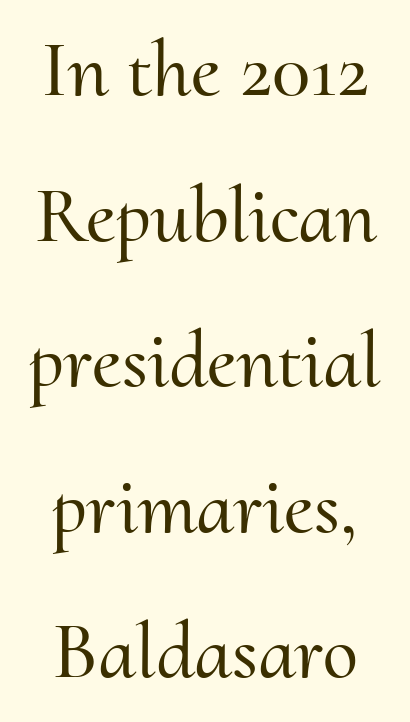
{"serif": "yes", "italic": "no", "width": "normal", "stroke_contrast": "medium", "x_height": "small", "monospaced": "no", "underline": "no", "align": "center", "line_spacing_ratio": 1.82, "letter_spacing": "normal", "letter_spacing_em": 0.0, "glyph_px": 80}
